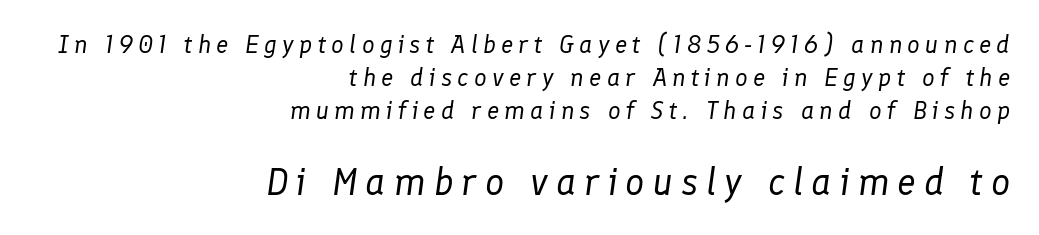
Q: Is the text bold? A: No.
Q: Is the text italic (slanted)? A: Yes, it leans right by about 8 degrees.
Q: Is the text underlined? A: No.
Q: How is the paragraph aligned? A: Right-aligned.
Q: Is the spacing between letters normal or unusually wide? A: Unusually wide.
Q: Is the spacing between lines tight, normal or loose? A: Normal.
Q: Which block of text is set in a larger size, the first (top) or the second (bottom)? A: The second (bottom) one.
Q: Width (condensed, normal, or wide)? A: Normal.
Q: Stroke contrast? A: Low.
Q: x-height? A: Medium.
Q: Monospaced? A: No.
